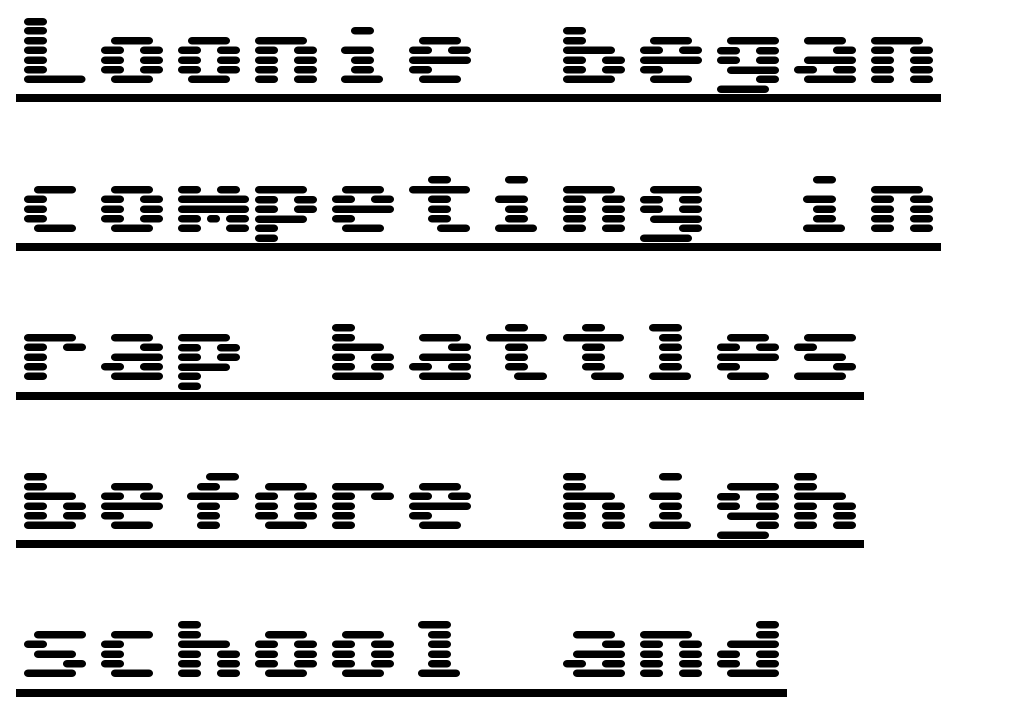
Q: Is the text italic (slanted)? A: No, it is upright.
Q: Is the typeface a serif or a sans-serif typeface? A: Sans-serif.
Q: Is the text underlined? A: Yes.
Q: How is the paragraph aligned? A: Left-aligned.
Q: Is the spacing between letters normal or unusually wide? A: Normal.
Q: Is the spacing between lines tight, normal or loose? A: Loose.
Q: Width (condensed, normal, or wide)? A: Wide.
Q: Stroke contrast? A: Medium.
Q: x-height? A: Medium.
